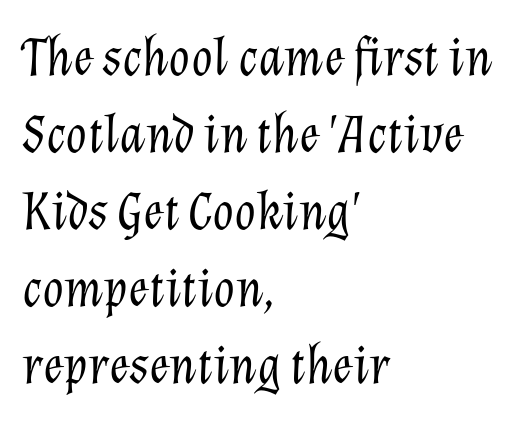
Leading matches the norm, producing a regular column. You could call the tracking neutral — neither tight nor loose. The text block is weighted toward the left margin, trailing off unevenly rightward. Notice how the stems are inclined rather than vertical — that's the hallmark of italics. Is the type heavy? It reads as light-to-regular instead. Only glyphs here, with clear space below each row.
